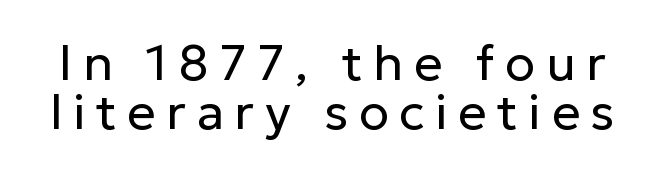
The image shows 50 px regular-weight sans-serif type, upright; set tight line spacing (0.99x), unusually wide letter spacing (+0.21 em), not underlined; low stroke contrast and a medium x-height.
